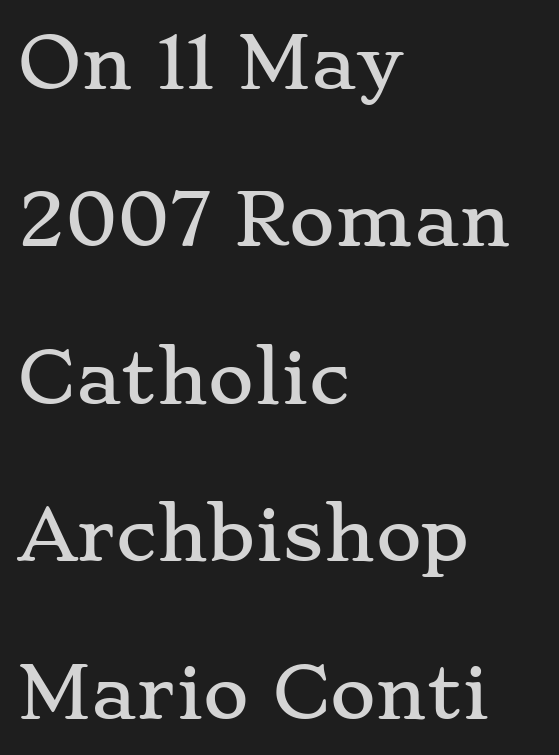
Q: Is the text italic (slanted)? A: No, it is upright.
Q: Is the typeface a serif or a sans-serif typeface? A: Serif.
Q: Is the text underlined? A: No.
Q: How is the paragraph aligned? A: Left-aligned.
Q: Is the spacing between letters normal or unusually wide? A: Normal.
Q: Is the spacing between lines tight, normal or loose? A: Loose.
Q: Width (condensed, normal, or wide)? A: Wide.
Q: Stroke contrast? A: Low.
Q: x-height? A: Small.
Q: Monospaced? A: No.
